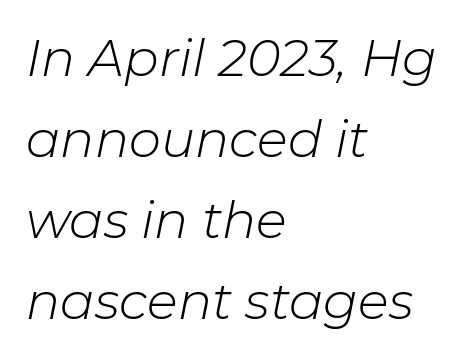
Q: Is the text bold? A: No.
Q: Is the text italic (slanted)? A: Yes, it leans right by about 11 degrees.
Q: Is the text underlined? A: No.
Q: How is the paragraph aligned? A: Left-aligned.
Q: Is the spacing between letters normal or unusually wide? A: Normal.
Q: Is the spacing between lines tight, normal or loose? A: Normal.
Q: Width (condensed, normal, or wide)? A: Normal.
Q: Stroke contrast? A: Low.
Q: x-height? A: Medium.
Q: Monospaced? A: No.
